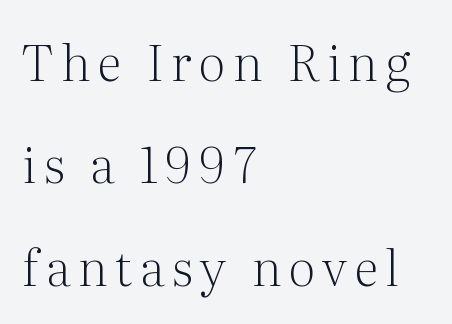
The image shows 50 px light serif type, upright; set left-aligned, loose line spacing (2.05x), not underlined; medium stroke contrast and a medium x-height.
